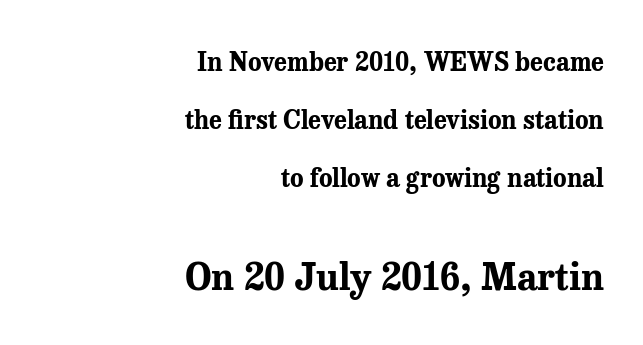
The image shows 37 px bold serif type, upright; set right-aligned, loose line spacing (2.32x), normal letter spacing, not underlined; the second (bottom) block is 1.48x larger; medium stroke contrast and a medium x-height.
